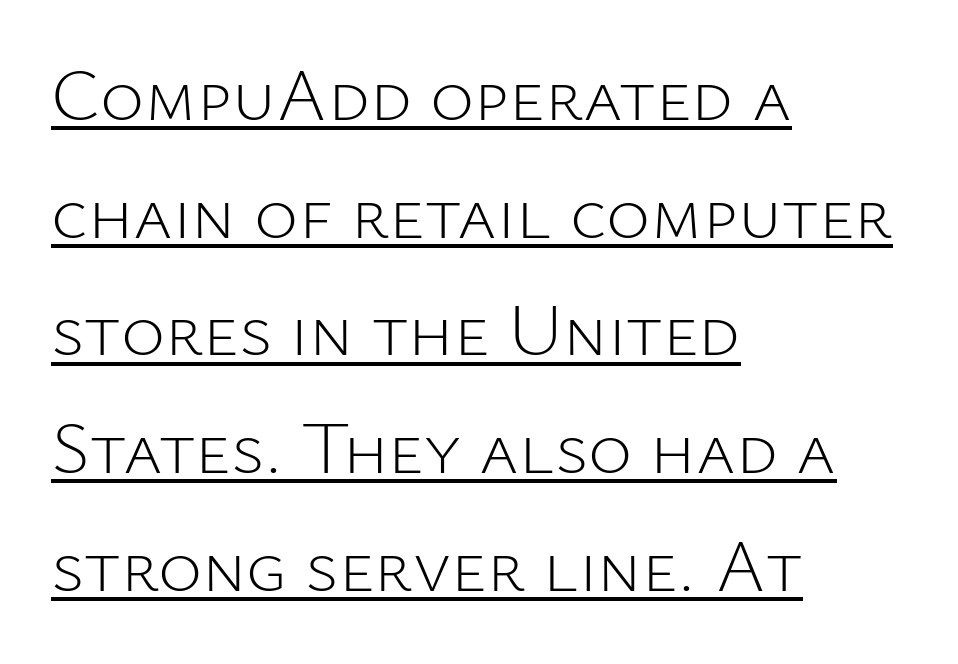
Caption: standard tracking, unaltered. Varying glyph widths throughout — classic text-font behaviour. Font category for this specimen: sans-serif. A baseline rule has been typeset under these characters. Stroke mass is kept to a normal reading level or below. Is the block centered? No — it sits flush against the left margin.
